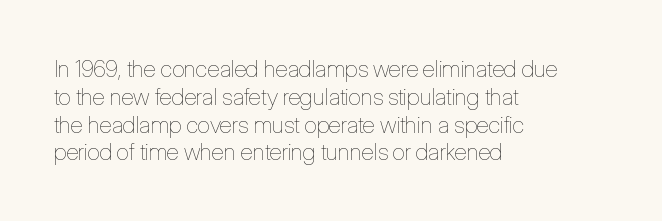
Q: Is the text bold? A: No.
Q: Is the text italic (slanted)? A: No, it is upright.
Q: Is the text underlined? A: No.
Q: How is the paragraph aligned? A: Left-aligned.
Q: Is the spacing between letters normal or unusually wide? A: Normal.
